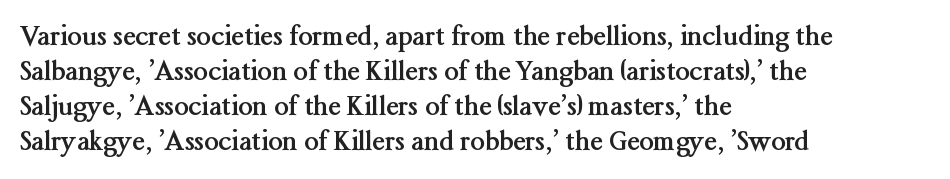
The image shows 26 px bold type, upright; set left-aligned, normal line spacing (1.35x), normal letter spacing, not underlined.
